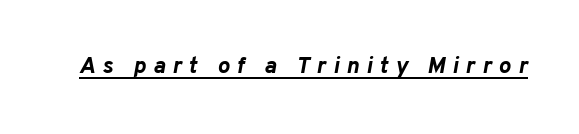
The image shows 23 px bold type, italic (leaning right); set unusually wide letter spacing (+0.31 em), underlined.
